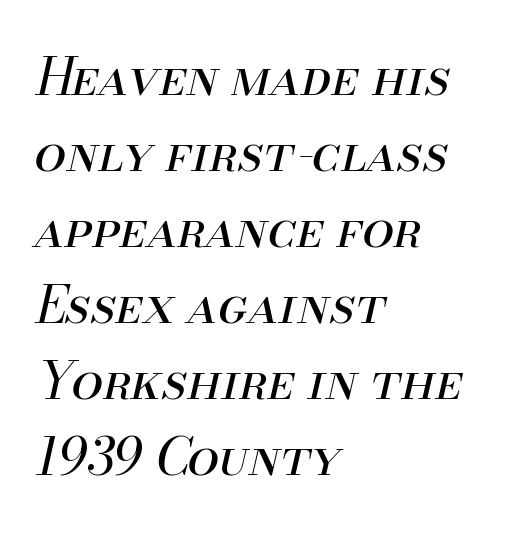
Looks like regular typesetting: each glyph gets only the width it needs. Regular leading. A light-to-regular cut is what we see here. Left-aligned paragraph, ragged on the right. Underlining? Definitely not there.
